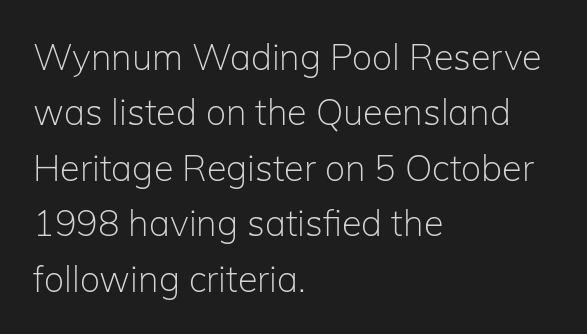
Q: Is the text bold? A: No.
Q: Is the text italic (slanted)? A: No, it is upright.
Q: Is the typeface a serif or a sans-serif typeface? A: Sans-serif.
Q: Is the text underlined? A: No.
Q: How is the paragraph aligned? A: Left-aligned.
Q: Is the spacing between letters normal or unusually wide? A: Normal.
Q: Is the spacing between lines tight, normal or loose? A: Normal.
Q: Width (condensed, normal, or wide)? A: Normal.
Q: Stroke contrast? A: Low.
Q: x-height? A: Medium.
Q: Monospaced? A: No.
